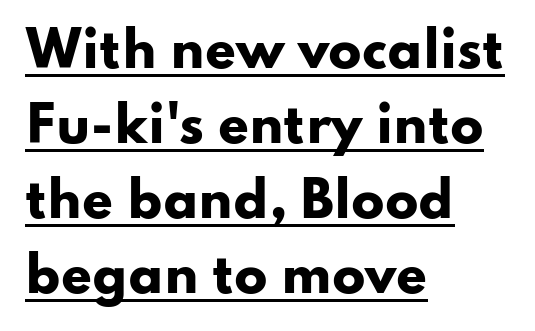
Q: Is the text bold? A: Yes.
Q: Is the text italic (slanted)? A: No, it is upright.
Q: Is the typeface a serif or a sans-serif typeface? A: Sans-serif.
Q: Is the text underlined? A: Yes.
Q: How is the paragraph aligned? A: Left-aligned.
Q: Is the spacing between letters normal or unusually wide? A: Normal.
Q: Is the spacing between lines tight, normal or loose? A: Normal.
Q: Width (condensed, normal, or wide)? A: Wide.
Q: Stroke contrast? A: Low.
Q: x-height? A: Small.
Q: Monospaced? A: No.
